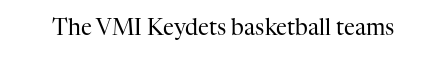
The image shows 22 px text type, upright; set normal letter spacing, not underlined.
